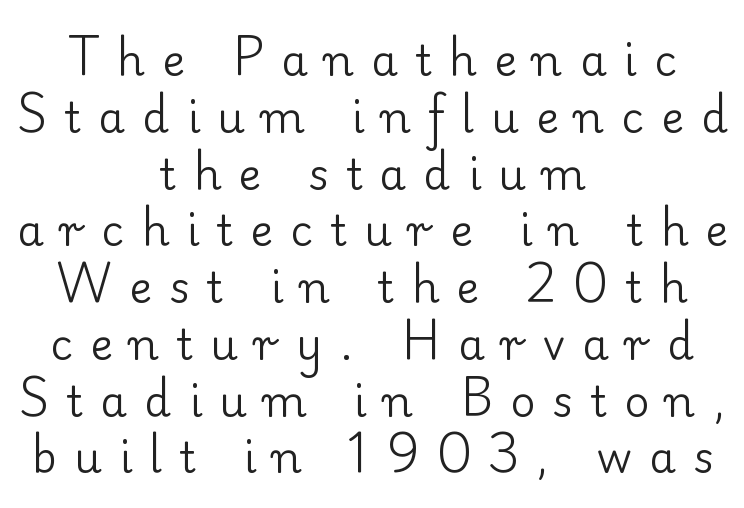
Each letter's strokes conclude with small projecting serifs. The words here are not underlined. The lettering stays uniformly vertical, giving the passage a roman look. These lines are rendered in a variable-pitch font. Evenly set lines give the paragraph a standard silhouette.
